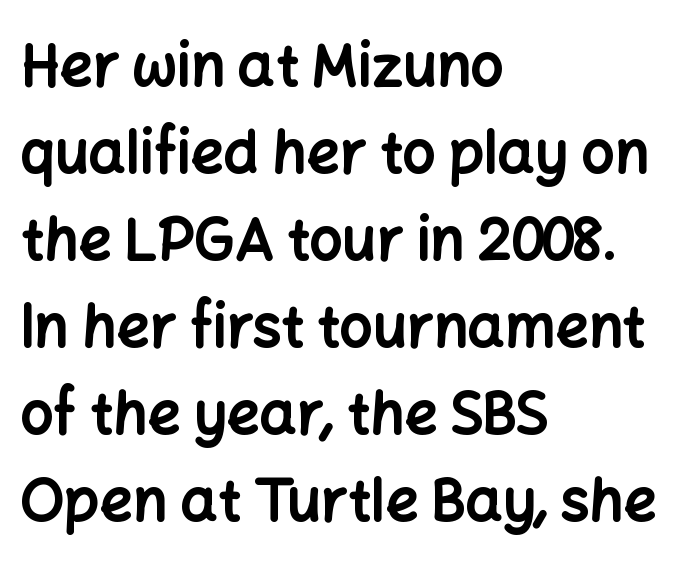
The image shows 58 px bold sans-serif type, upright; set left-aligned, normal line spacing (1.5x), normal letter spacing, not underlined; low stroke contrast and a medium x-height.
